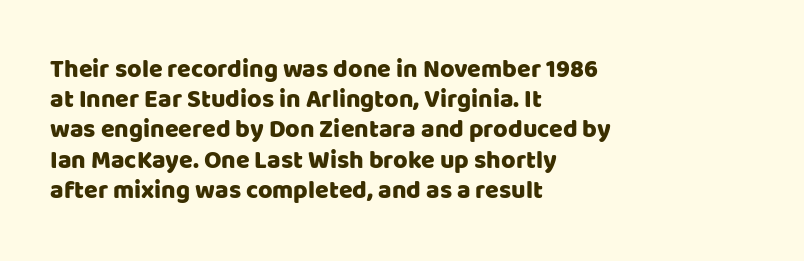
{"italic": "no", "underline": "no", "align": "left", "line_spacing_ratio": 1.21, "letter_spacing": "normal", "letter_spacing_em": 0.0, "glyph_px": 25}
